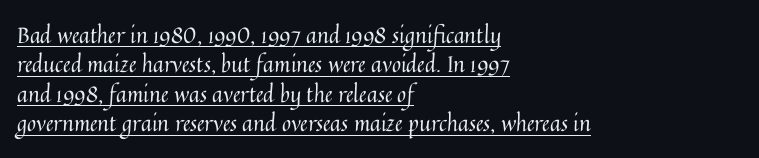
Q: Is the text bold? A: No.
Q: Is the text italic (slanted)? A: Yes.
Q: Is the text underlined? A: Yes.
Q: How is the paragraph aligned? A: Left-aligned.
Q: Is the spacing between letters normal or unusually wide? A: Normal.
Q: Is the spacing between lines tight, normal or loose? A: Normal.
